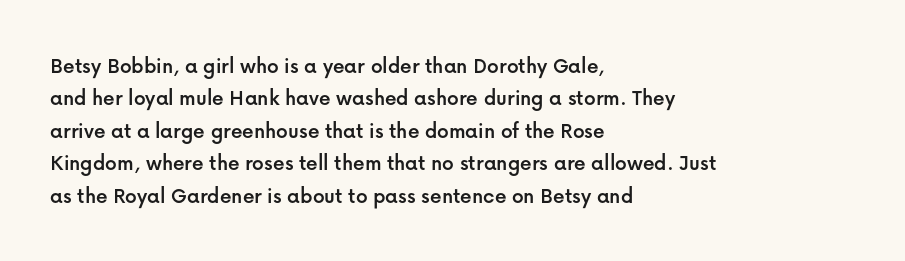
{"italic": "no", "underline": "no", "align": "left", "line_spacing": "normal", "line_spacing_ratio": 1.41, "letter_spacing": "normal", "letter_spacing_em": 0.0, "glyph_px": 23}
